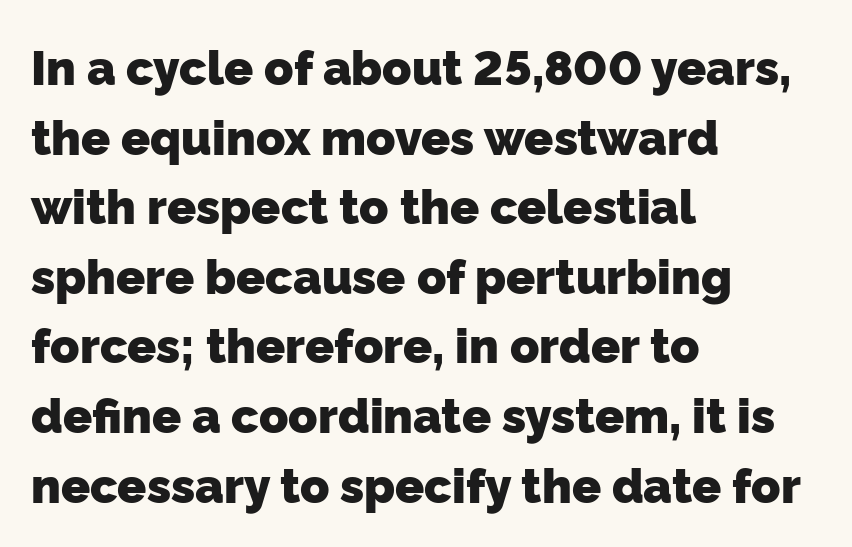
Short note: letters normally spaced. Each new line begins a customary step beneath the previous one. Chunky letters — that's bold for sure. Unmarked baselines from the first word to the last. Each letter keeps its own natural width here, so spacing adapts to shape.
